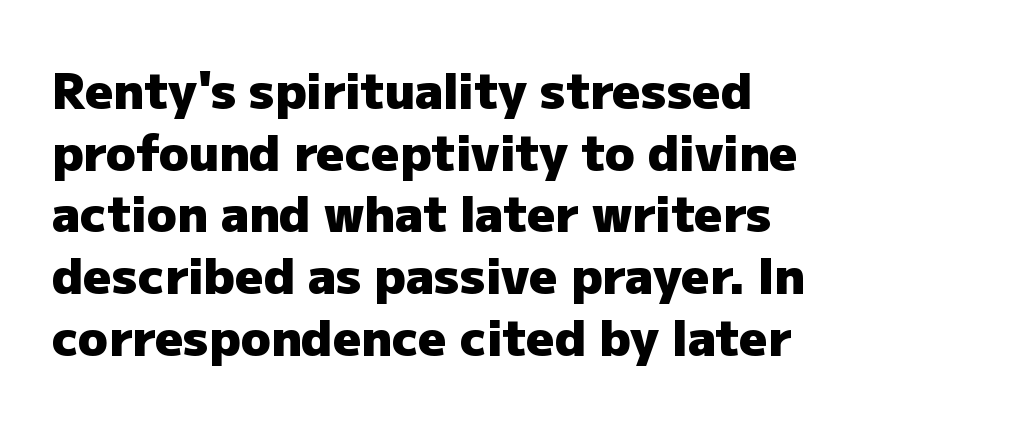
Q: Is the text bold? A: Yes.
Q: Is the text italic (slanted)? A: No, it is upright.
Q: Is the typeface a serif or a sans-serif typeface? A: Sans-serif.
Q: Is the text underlined? A: No.
Q: How is the paragraph aligned? A: Left-aligned.
Q: Is the spacing between letters normal or unusually wide? A: Normal.
Q: Is the spacing between lines tight, normal or loose? A: Normal.
Q: Width (condensed, normal, or wide)? A: Normal.
Q: Stroke contrast? A: Low.
Q: x-height? A: Medium.
Q: Monospaced? A: No.
